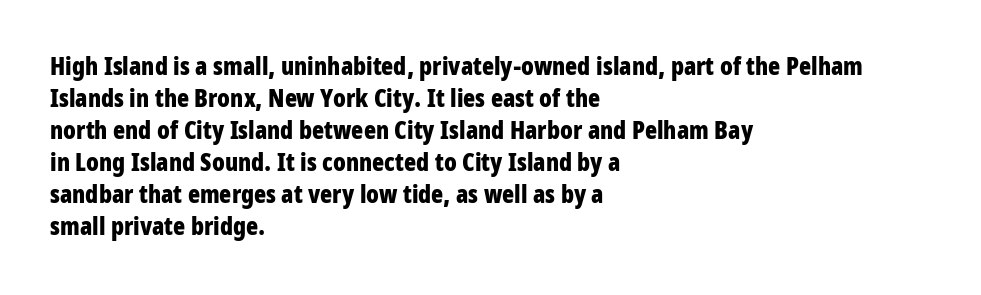
Q: Is the text bold? A: Yes.
Q: Is the text italic (slanted)? A: No, it is upright.
Q: Is the text underlined? A: No.
Q: How is the paragraph aligned? A: Left-aligned.
Q: Is the spacing between letters normal or unusually wide? A: Normal.
Q: Is the spacing between lines tight, normal or loose? A: Normal.
